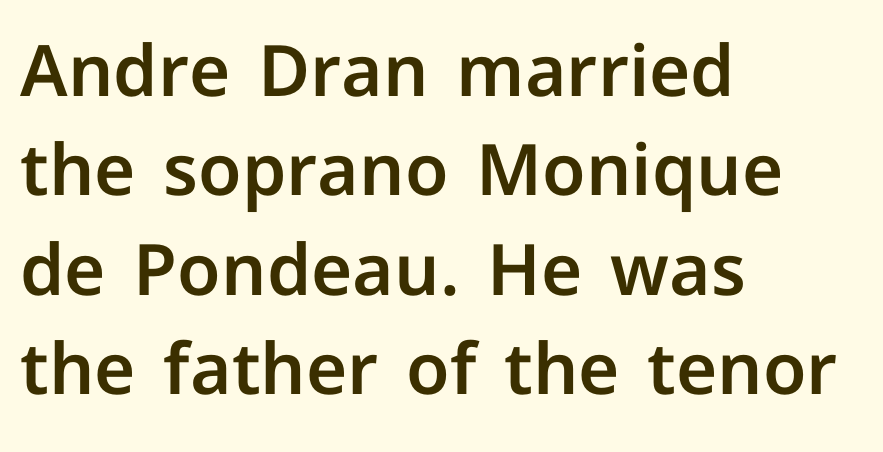
{"serif": "no", "italic": "no", "width": "normal", "stroke_contrast": "low", "x_height": "medium", "monospaced": "no", "underline": "no", "align": "left", "line_spacing": "normal", "line_spacing_ratio": 1.4, "letter_spacing": "normal", "letter_spacing_em": 0.0, "glyph_px": 71}
